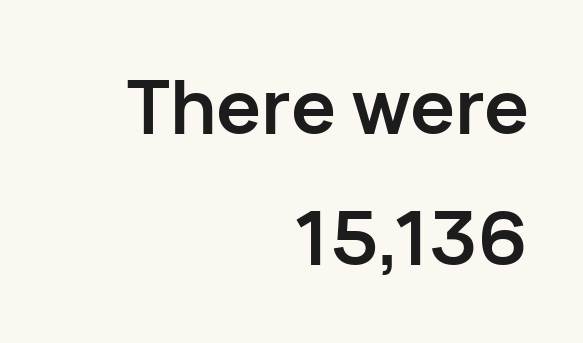
The image shows 75 px semibold sans-serif type, upright; set right-aligned, line spacing 1.75x, normal letter spacing, not underlined; low stroke contrast and a medium x-height.
